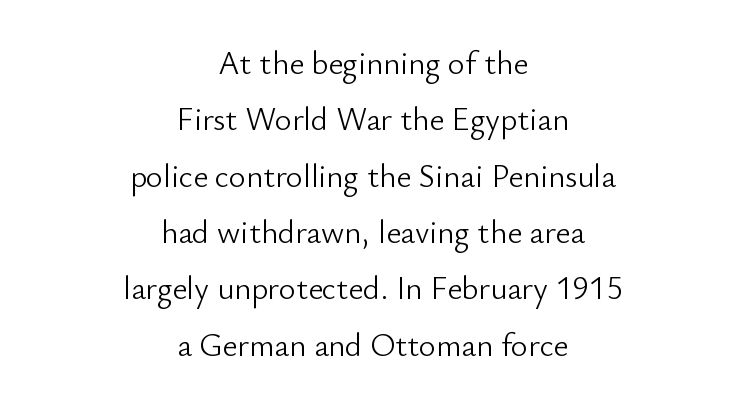
Look at the tracking — it's just the regular setting, nothing added. Unlike italic type, these characters show no tilt at all. The face used here is proportionally spaced, like ordinary book or web type. The words here are not underlined.
